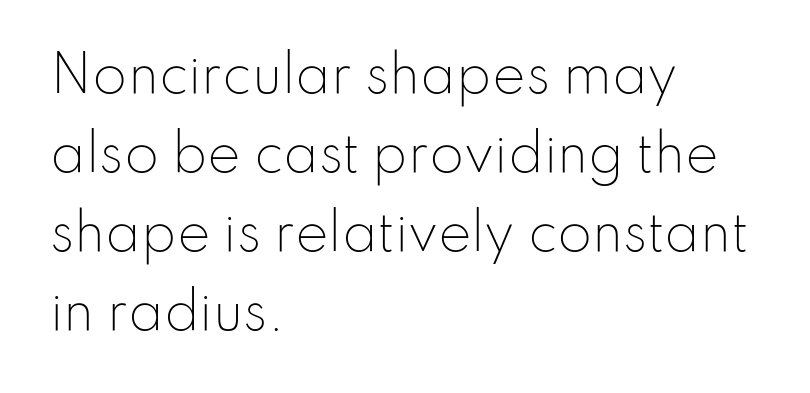
Q: Is the text bold? A: No.
Q: Is the text italic (slanted)? A: No, it is upright.
Q: Is the typeface a serif or a sans-serif typeface? A: Sans-serif.
Q: Is the text underlined? A: No.
Q: How is the paragraph aligned? A: Left-aligned.
Q: Is the spacing between letters normal or unusually wide? A: Normal.
Q: Is the spacing between lines tight, normal or loose? A: Normal.
Q: Width (condensed, normal, or wide)? A: Normal.
Q: Stroke contrast? A: Low.
Q: x-height? A: Small.
Q: Monospaced? A: No.
